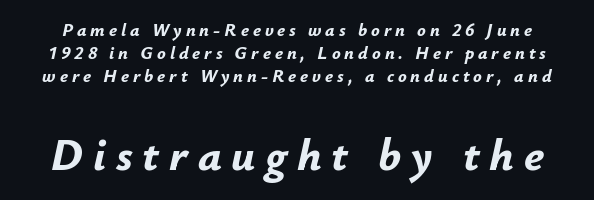
{"italic": "yes", "lean": "right", "slant_degrees": 12, "bold": "yes", "weight": "bold", "width": "normal", "stroke_contrast": "low", "x_height": "small", "monospaced": "no", "underline": "no", "line_spacing": "normal", "line_spacing_ratio": 1.27, "letter_spacing": "wide", "letter_spacing_em": 0.22, "larger_block": "second", "size_ratio": 2.5, "glyph_px": 45}
